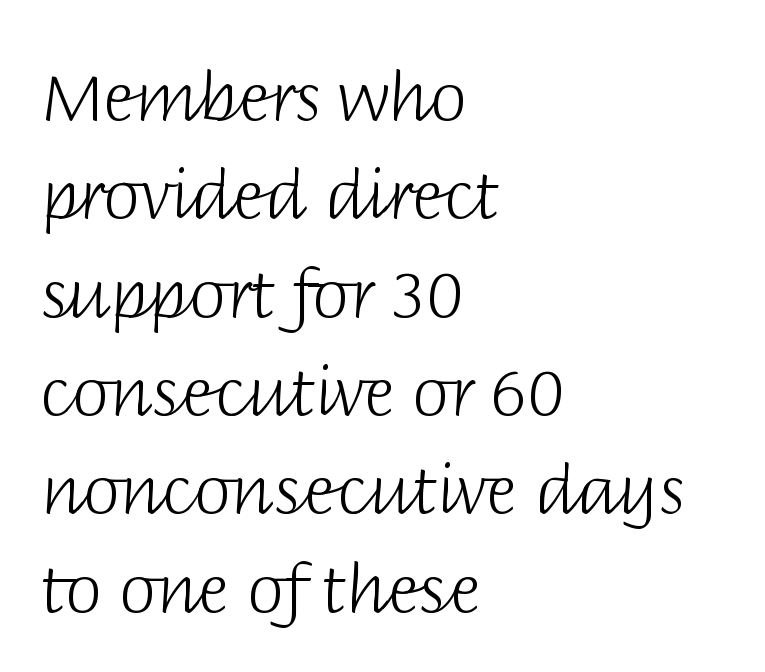
Q: Is the text bold? A: No.
Q: Is the text italic (slanted)? A: No, it is upright.
Q: Is the typeface a serif or a sans-serif typeface? A: Sans-serif.
Q: Is the text underlined? A: No.
Q: How is the paragraph aligned? A: Left-aligned.
Q: Is the spacing between letters normal or unusually wide? A: Normal.
Q: Is the spacing between lines tight, normal or loose? A: Normal.
Q: Width (condensed, normal, or wide)? A: Normal.
Q: Stroke contrast? A: Low.
Q: x-height? A: Large.
Q: Monospaced? A: No.
